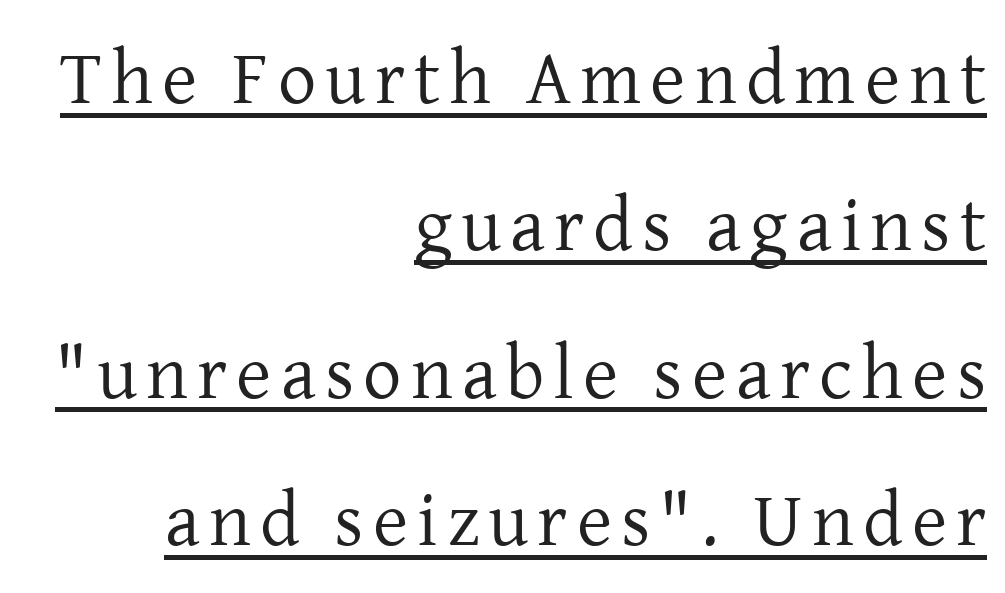
The image shows 76 px regular-weight serif type, upright; set right-aligned, loose line spacing (1.94x), underlined; low stroke contrast and a medium x-height.
